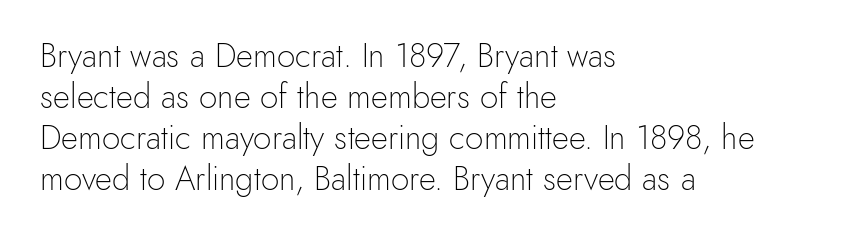
The image shows 33 px light sans-serif type, upright; set left-aligned, line spacing 1.24x, normal letter spacing, not underlined; a small x-height.
